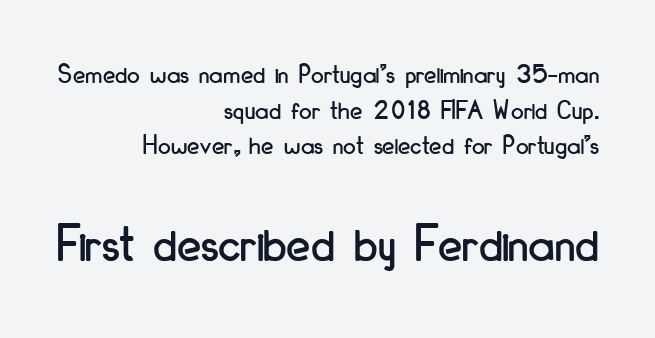
Q: Is the text italic (slanted)? A: No, it is upright.
Q: Is the typeface a serif or a sans-serif typeface? A: Sans-serif.
Q: Is the text underlined? A: No.
Q: How is the paragraph aligned? A: Right-aligned.
Q: Is the spacing between letters normal or unusually wide? A: Normal.
Q: Is the spacing between lines tight, normal or loose? A: Normal.
Q: Which block of text is set in a larger size, the first (top) or the second (bottom)? A: The second (bottom) one.
Q: Width (condensed, normal, or wide)? A: Condensed.
Q: Stroke contrast? A: Low.
Q: x-height? A: Small.
Q: Monospaced? A: No.
